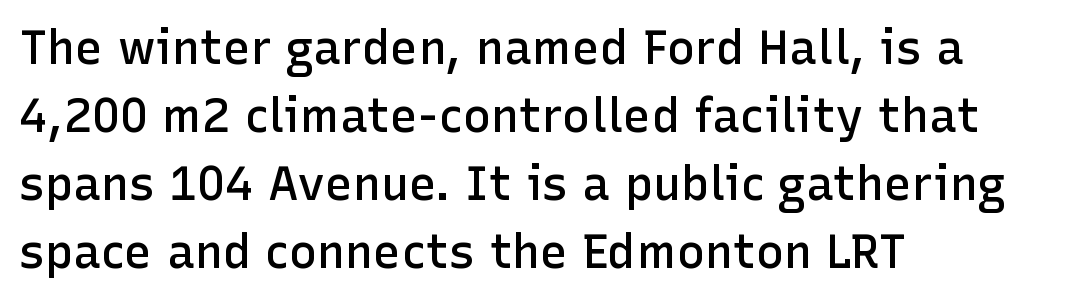
{"serif": "no", "italic": "no", "bold": "semi", "weight": "semibold", "width": "normal", "stroke_contrast": "low", "x_height": "medium", "monospaced": "no", "underline": "no", "align": "left", "line_spacing": "normal", "line_spacing_ratio": 1.45, "letter_spacing": "normal", "letter_spacing_em": 0.0, "glyph_px": 47}
